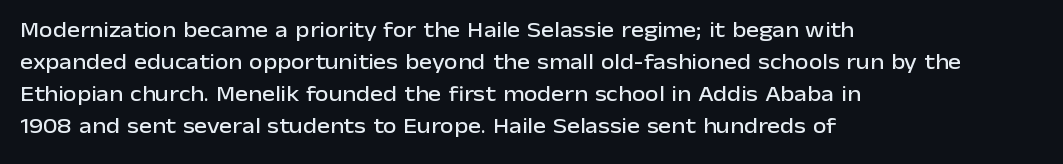
These lines were composed using upright roman letters. If you drew a ruler down the left edge, every line would touch it. In terms of leading, this rendering sits right in the middle. These lines keep a tight, regular rhythm from letter to letter. The glyphs are unaccompanied by any horizontal stroke below them.
